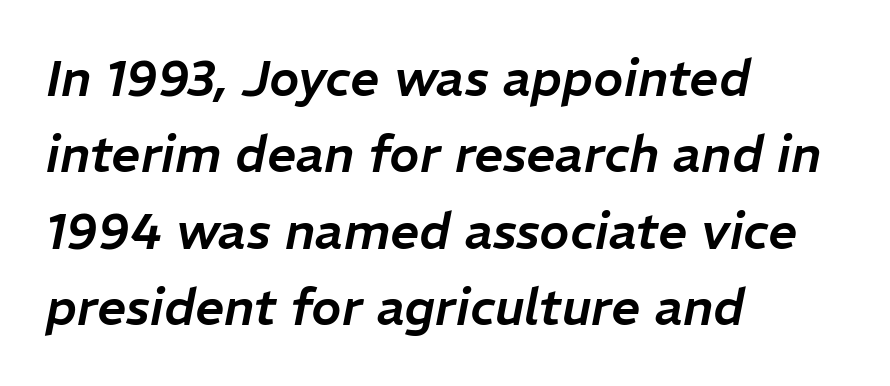
The image shows 51 px text type, italic (leaning right); set left-aligned, normal line spacing (1.5x), normal letter spacing, not underlined; low stroke contrast and a medium x-height.
